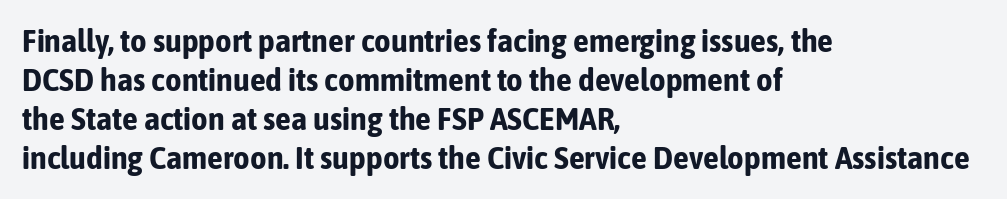
{"serif": "no", "italic": "no", "bold": "yes", "weight": "bold", "width": "condensed", "stroke_contrast": "low", "x_height": "medium", "monospaced": "no", "underline": "no", "align": "left", "line_spacing_ratio": 1.22, "letter_spacing": "normal", "letter_spacing_em": 0.0, "glyph_px": 32}
